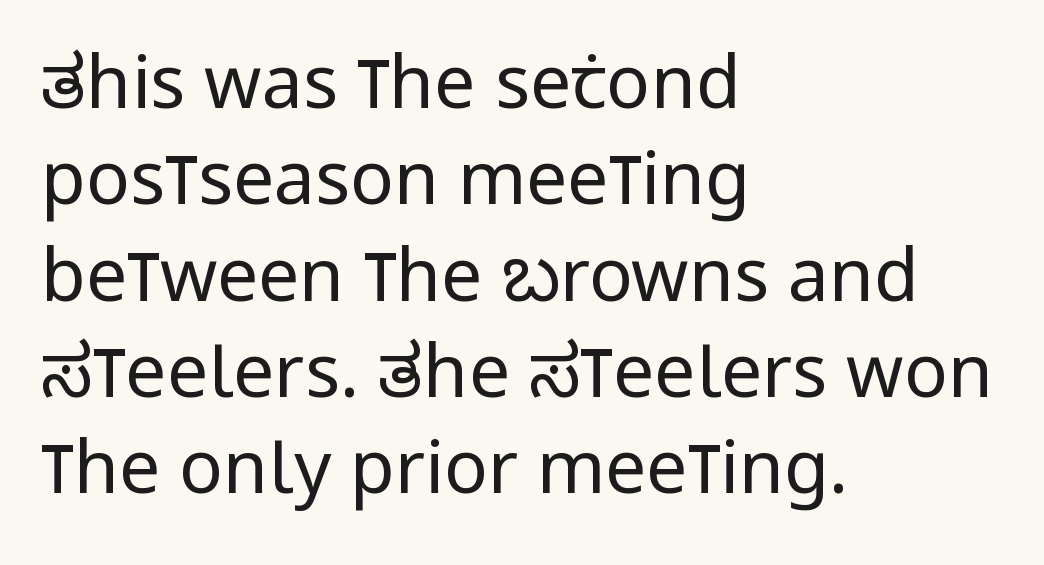
{"serif": "no", "italic": "no", "bold": "no", "weight": "regular", "width": "condensed", "stroke_contrast": "low", "x_height": "large", "monospaced": "no", "underline": "no", "align": "left", "line_spacing": "normal", "line_spacing_ratio": 1.32, "letter_spacing": "normal", "letter_spacing_em": 0.0, "glyph_px": 73}
